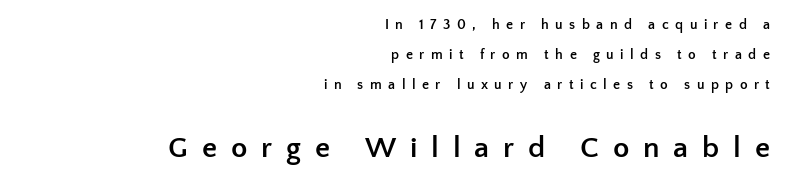
{"serif": "no", "italic": "no", "bold": "yes", "weight": "semibold", "width": "normal", "stroke_contrast": "low", "x_height": "medium", "monospaced": "no", "underline": "no", "align": "right", "line_spacing": "loose", "line_spacing_ratio": 2.15, "letter_spacing": "wide", "letter_spacing_em": 0.46, "larger_block": "second", "size_ratio": 2.14, "glyph_px": 30}
